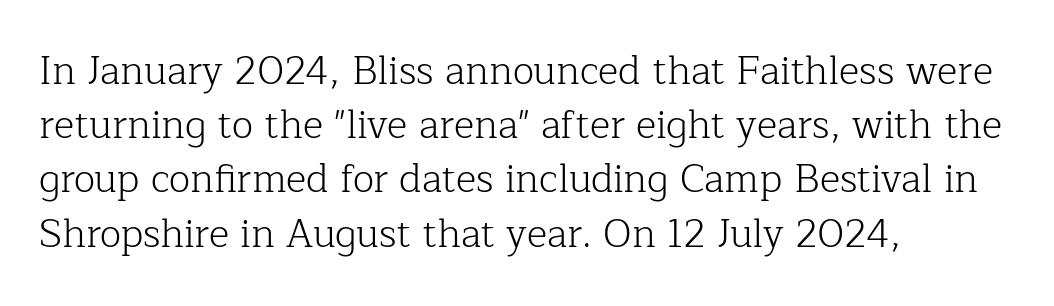
{"serif": "yes", "italic": "no", "bold": "no", "weight": "light", "width": "normal", "stroke_contrast": "low", "x_height": "medium", "monospaced": "no", "underline": "no", "align": "left", "line_spacing": "normal", "line_spacing_ratio": 1.39, "letter_spacing": "normal", "letter_spacing_em": 0.0, "glyph_px": 39}
